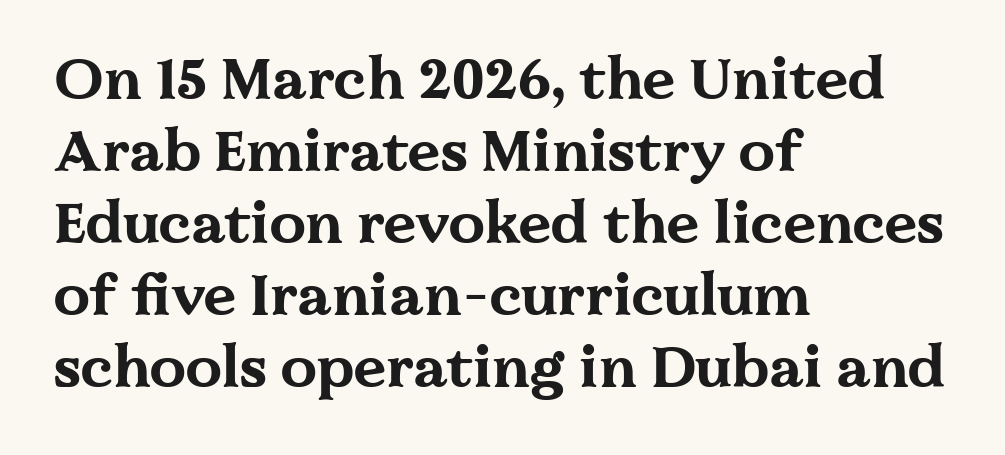
Q: Is the text bold? A: Yes.
Q: Is the text italic (slanted)? A: No, it is upright.
Q: Is the typeface a serif or a sans-serif typeface? A: Serif.
Q: Is the text underlined? A: No.
Q: How is the paragraph aligned? A: Left-aligned.
Q: Is the spacing between letters normal or unusually wide? A: Normal.
Q: Width (condensed, normal, or wide)? A: Wide.
Q: Stroke contrast? A: Medium.
Q: x-height? A: Medium.
Q: Monospaced? A: No.
